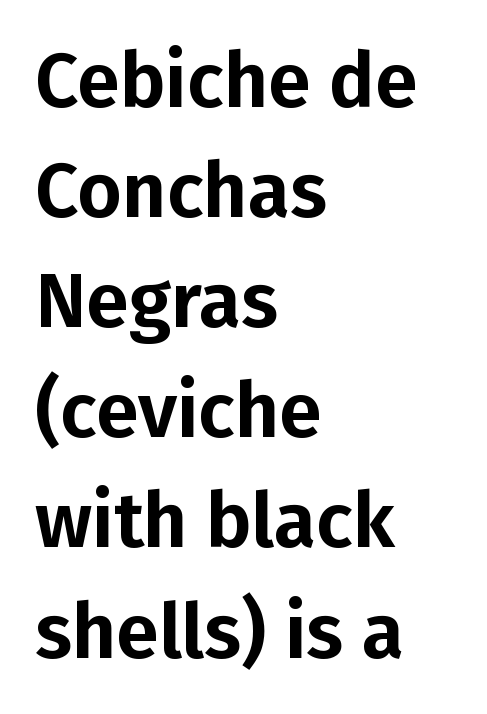
The image shows 77 px sans-serif type, upright; set left-aligned, normal line spacing (1.43x), normal letter spacing, not underlined; low stroke contrast and a medium x-height.
